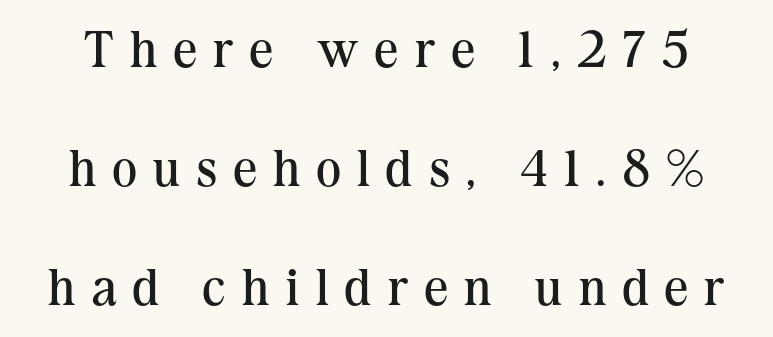
{"serif": "yes", "italic": "no", "bold": "no", "weight": "regular", "width": "normal", "stroke_contrast": "medium", "x_height": "medium", "monospaced": "no", "underline": "no", "line_spacing": "loose", "line_spacing_ratio": 2.29, "letter_spacing": "wide", "letter_spacing_em": 0.32, "glyph_px": 52}
